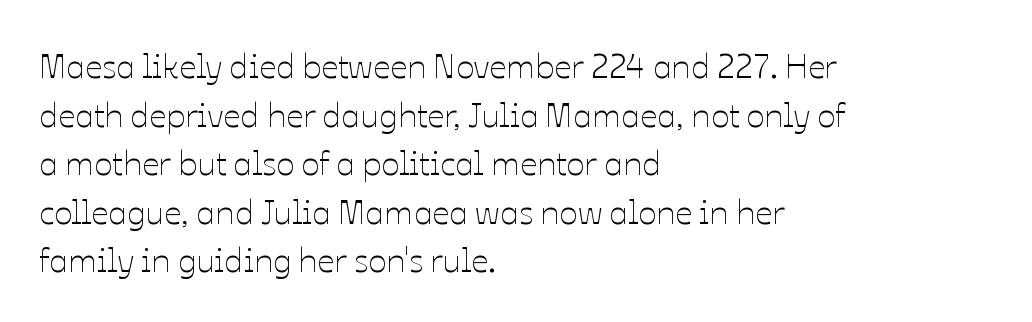
The image shows 34 px thin type, upright; set left-aligned, normal line spacing (1.43x), normal letter spacing, not underlined; low stroke contrast and a medium x-height.
